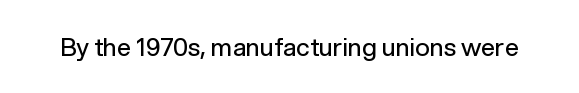
{"italic": "no", "bold": "no", "underline": "no", "letter_spacing": "normal", "letter_spacing_em": 0.0, "glyph_px": 25}
